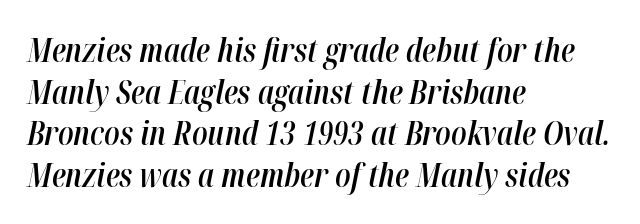
Clear beneath every line of the passage. The setting favours the left margin, as ordinary paragraphs usually do. Is this a fixed-width face? No — the glyphs have proportional, varying widths. An italicized treatment has been applied to the whole sample. The leading is moderate, giving the passage an even texture.
